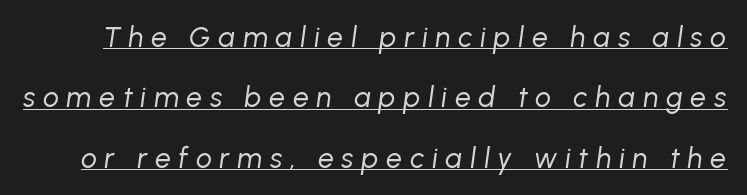
Q: Is the text bold? A: No.
Q: Is the text italic (slanted)? A: Yes, it leans right by about 8 degrees.
Q: Is the text underlined? A: Yes.
Q: Is the spacing between letters normal or unusually wide? A: Unusually wide.
Q: Is the spacing between lines tight, normal or loose? A: Loose.
Q: Width (condensed, normal, or wide)? A: Normal.
Q: Stroke contrast? A: Low.
Q: x-height? A: Medium.
Q: Monospaced? A: No.
